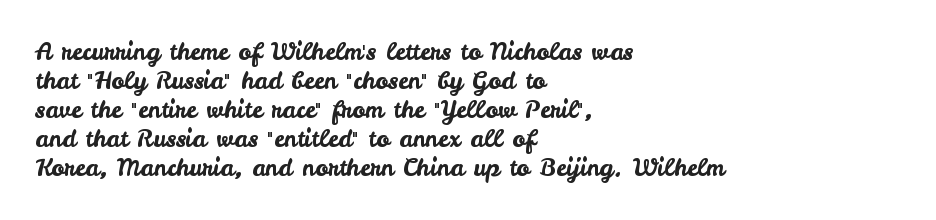
The area under the type is left untouched. Is the block centered? No — it sits flush against the left margin. Default kerning and tracking; the words read as compact shapes.
